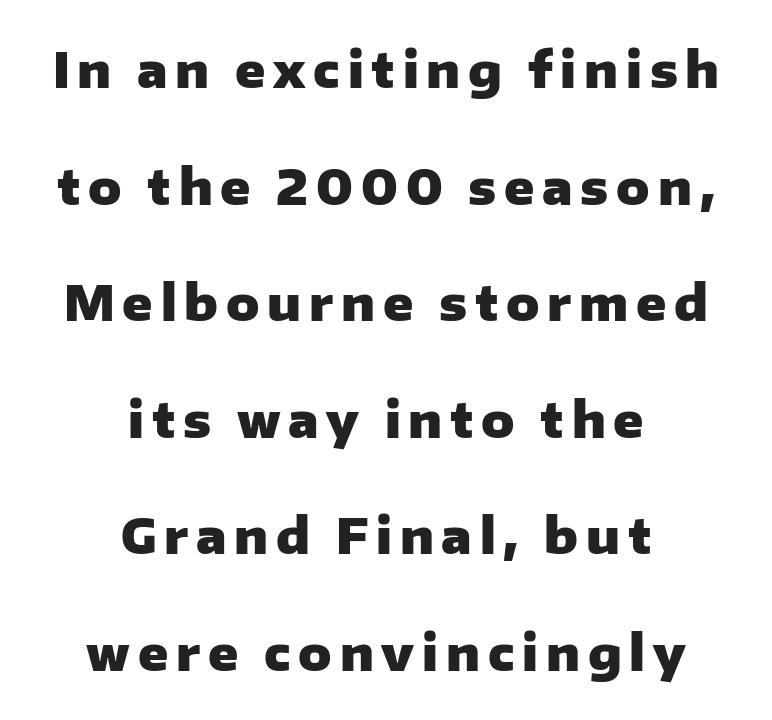
The image shows 49 px heavy sans-serif type, upright; set centered, loose line spacing (2.38x), not underlined; low stroke contrast and a medium x-height.
